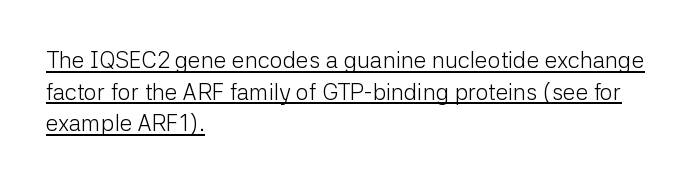
Compared with typical body copy, the letter spacing here is the same. The letterforms sit at book weight or below. If you drew a line through each stem, it would be perfectly vertical. Does a line run under the words? Yes, clearly.
